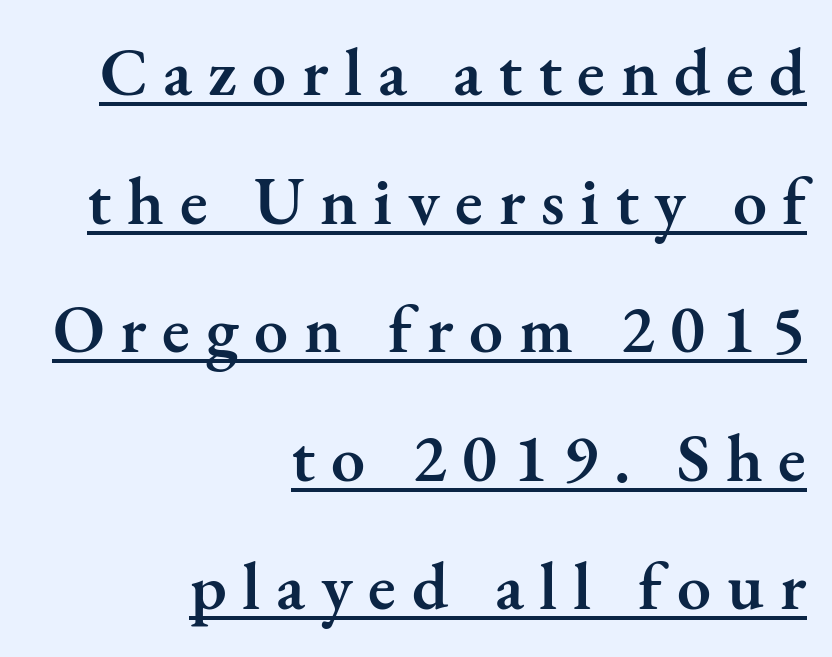
{"serif": "yes", "italic": "no", "bold": "semi", "weight": "semibold", "width": "normal", "stroke_contrast": "medium", "x_height": "small", "monospaced": "no", "underline": "yes", "align": "right", "line_spacing_ratio": 1.89, "letter_spacing": "wide", "letter_spacing_em": 0.23, "glyph_px": 68}
